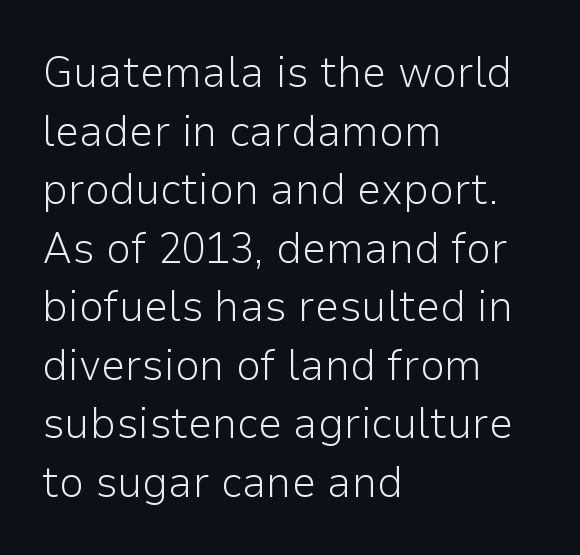
The image shows 44 px light sans-serif type, upright; set left-aligned, normal line spacing (1.33x), normal letter spacing, not underlined; low stroke contrast and a medium x-height.
